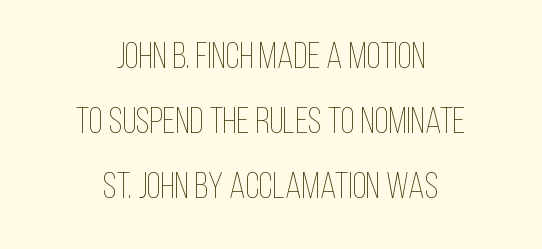
{"italic": "no", "bold": "no", "weight": "thin", "width": "condensed", "stroke_contrast": "low", "x_height": "large", "monospaced": "no", "underline": "no", "align": "center", "line_spacing_ratio": 1.76, "letter_spacing": "normal", "letter_spacing_em": 0.0, "glyph_px": 37}
